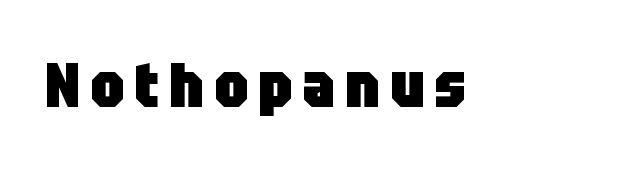
The characters display no serif detailing; their extremities are plain. Has an underline been added? It has not. Quick note: not italic, upright. Bold? Absolutely — the strokes are thick and heavy.
